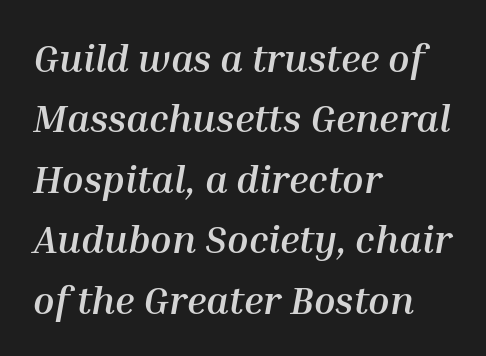
{"italic": "yes", "lean": "right", "slant_degrees": 10, "bold": "yes", "weight": "semibold", "width": "normal", "stroke_contrast": "medium", "x_height": "medium", "monospaced": "no", "underline": "no", "align": "left", "line_spacing": "normal", "line_spacing_ratio": 1.55, "letter_spacing": "normal", "letter_spacing_em": 0.0, "glyph_px": 39}
